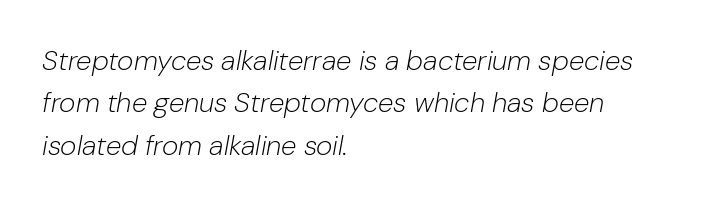
Q: Is the text bold? A: No.
Q: Is the text italic (slanted)? A: Yes, it leans right by about 10 degrees.
Q: Is the text underlined? A: No.
Q: How is the paragraph aligned? A: Left-aligned.
Q: Is the spacing between letters normal or unusually wide? A: Normal.
Q: Is the spacing between lines tight, normal or loose? A: Normal.
Q: Width (condensed, normal, or wide)? A: Normal.
Q: Stroke contrast? A: Low.
Q: x-height? A: Medium.
Q: Monospaced? A: No.
